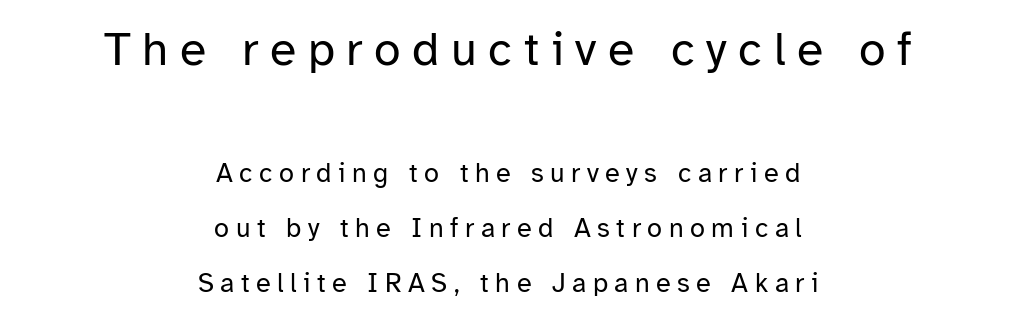
Stems and bowls with no extra thickness — not bold. The earlier block is typeset at a bigger size than the later block. A typesetter would call this leading open, well beyond the default. Posture: vertical. Is this a fixed-width face? No — the glyphs have proportional, varying widths. Tracking value appears strongly positive — letters spread wide.
